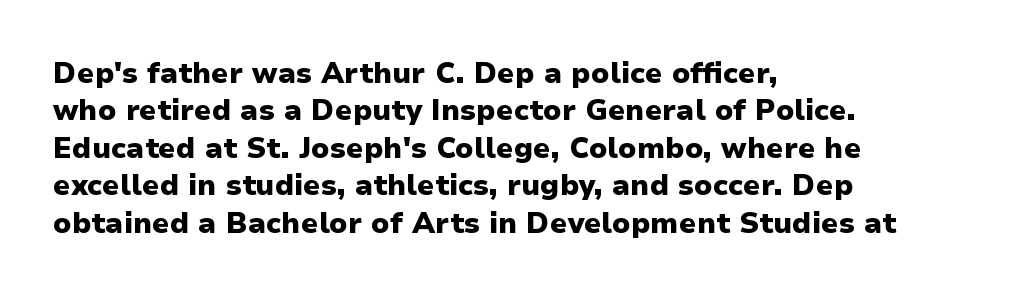
This rendering leaves character spacing at its baseline value. Posture: vertical. A typesetter would call this proportional, since set widths differ per character. These lines stack with their left ends in a neat column. Only glyphs here, with clear space below each row. A typesetter would label this face a sans.
